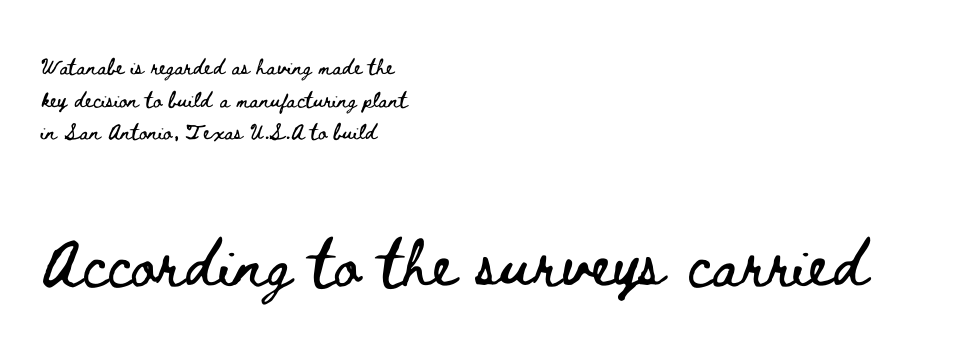
{"width": "wide", "stroke_contrast": "low", "x_height": "small", "monospaced": "no", "underline": "no", "align": "left", "line_spacing": "normal", "line_spacing_ratio": 1.63, "letter_spacing": "normal", "letter_spacing_em": 0.0, "larger_block": "second", "size_ratio": 3.0, "glyph_px": 60}
